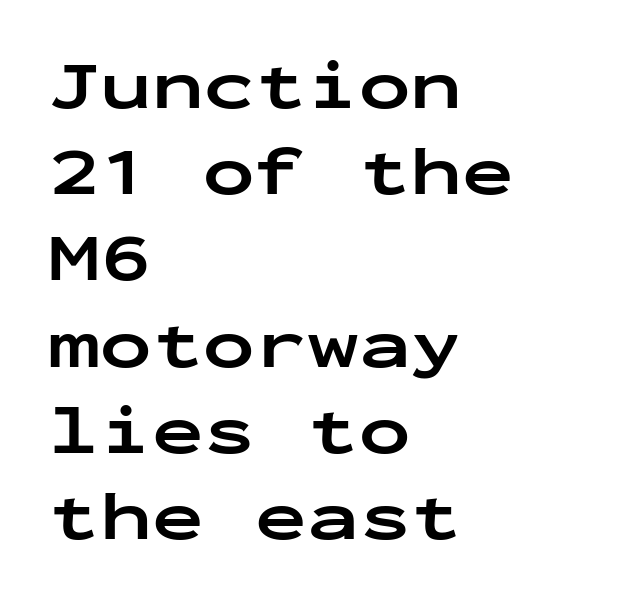
The glyphs have the mass of a bold cut. A typesetter would call this monospace, since all characters share one set width. The tracking reads as untouched default to a designer's eye. The face used here is a sans, in the tradition of grotesques and geometrics. The rag falls on the right side of this text block.
